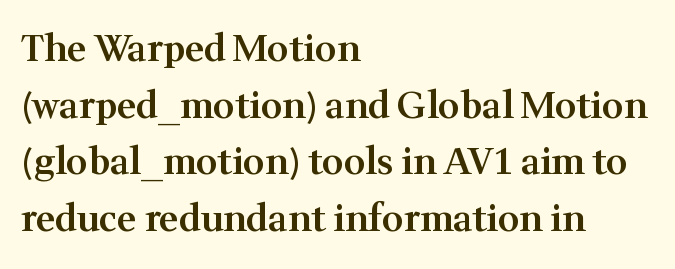
{"serif": "yes", "italic": "no", "bold": "semi", "weight": "semibold", "width": "normal", "stroke_contrast": "medium", "x_height": "medium", "monospaced": "no", "underline": "no", "align": "left", "line_spacing": "normal", "line_spacing_ratio": 1.53, "letter_spacing": "normal", "letter_spacing_em": 0.0, "glyph_px": 37}
